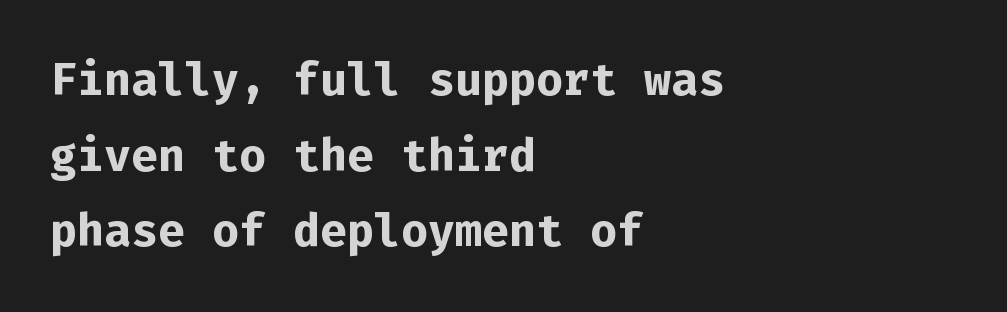
{"serif": "no", "italic": "no", "bold": "yes", "weight": "bold", "width": "normal", "stroke_contrast": "low", "x_height": "medium", "monospaced": "yes", "underline": "no", "align": "left", "line_spacing": "normal", "line_spacing_ratio": 1.68, "letter_spacing": "normal", "letter_spacing_em": 0.0, "glyph_px": 45}
